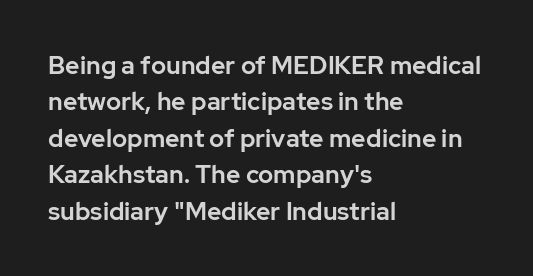
The image shows 25 px text type, upright; set left-aligned, normal line spacing (1.46x), normal letter spacing, not underlined.
